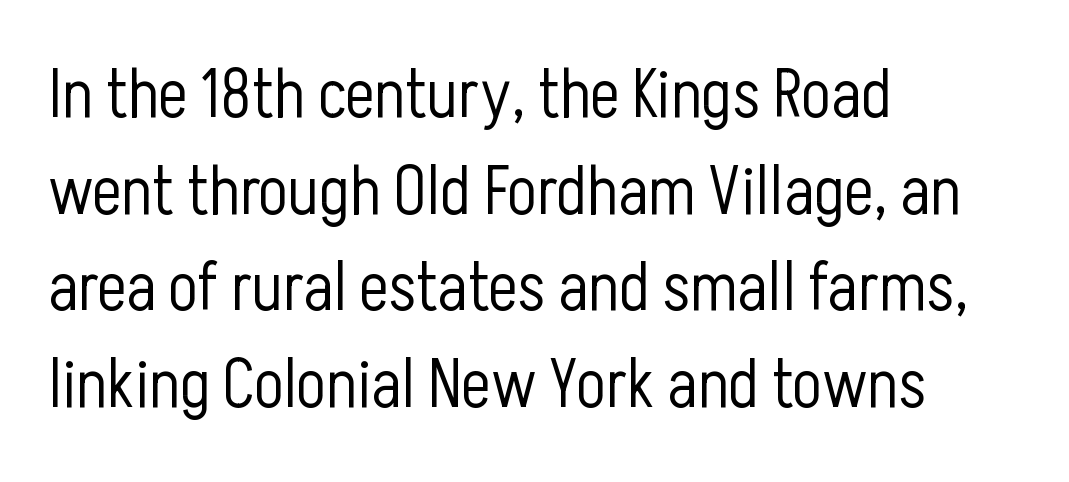
Every stem runs plumb, perpendicular to the baseline. You can tell from the bare stems that sans-serif type was used. Each row of text sits above clean, open space. Heaviness? Minimal to ordinary, like unemphasized prose. Interline gaps are of average width in this sample.
